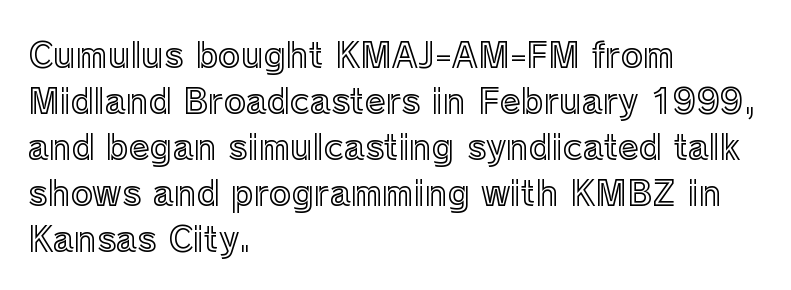
The image shows 34 px text type, upright; set left-aligned, normal line spacing (1.35x), normal letter spacing, not underlined; a medium x-height.
